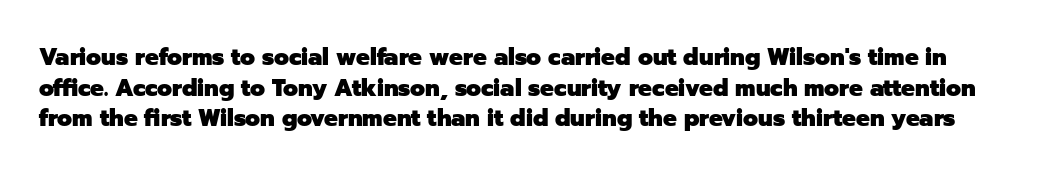
{"italic": "no", "bold": "yes", "underline": "no", "line_spacing": "normal", "line_spacing_ratio": 1.33, "letter_spacing": "normal", "letter_spacing_em": 0.0, "glyph_px": 23}
